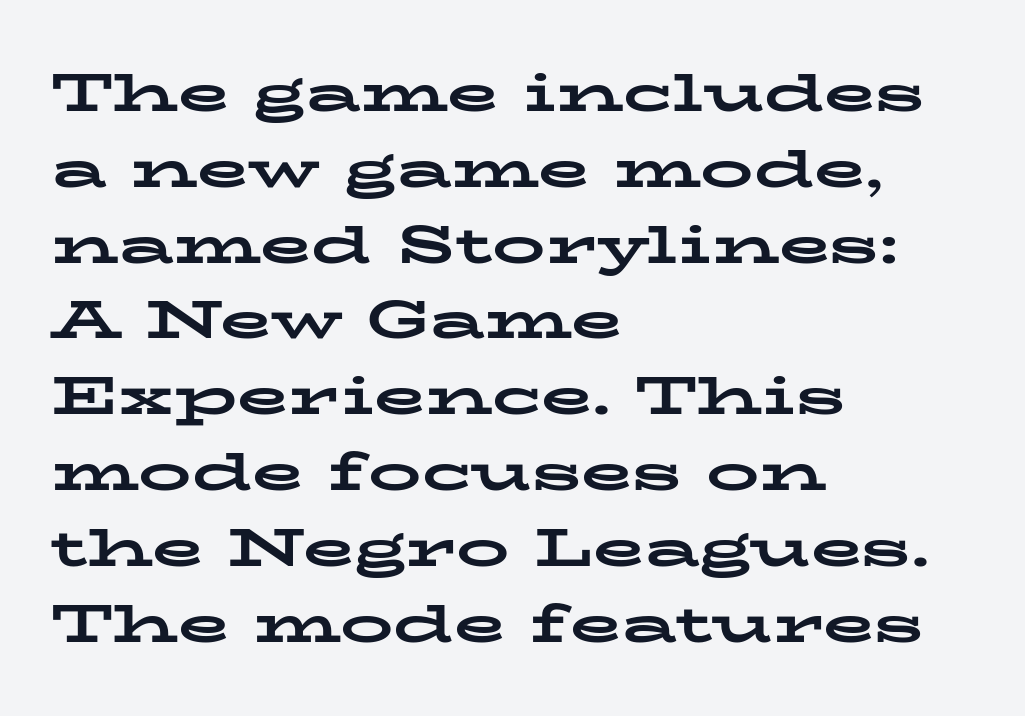
The image shows 53 px bold, wide serif type, upright; set left-aligned, normal line spacing (1.43x), normal letter spacing, not underlined; low stroke contrast and a medium x-height.
